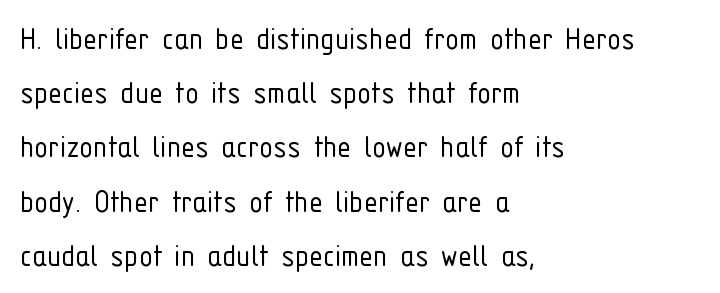
{"serif": "no", "italic": "no", "bold": "no", "weight": "light", "width": "condensed", "stroke_contrast": "low", "x_height": "medium", "monospaced": "no", "underline": "no", "align": "left", "line_spacing": "normal", "line_spacing_ratio": 1.55, "letter_spacing": "normal", "letter_spacing_em": 0.0, "glyph_px": 35}
